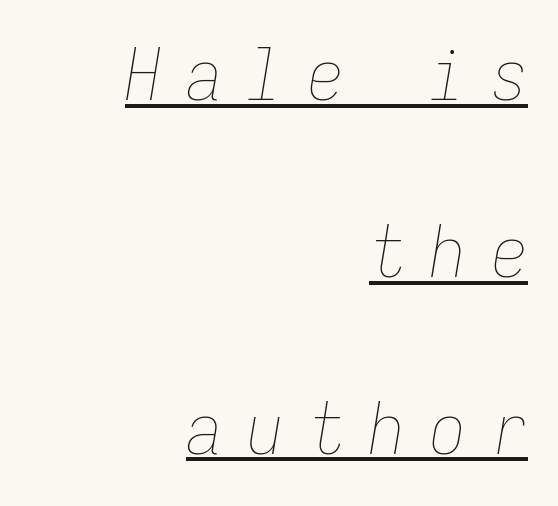
Think of a typewriter: that constant character pitch is what you see here. Does the lettering tilt? It does — this is italic. Loose tracking; the words dissolve into strings of separated letters. If you drew a ruler down the right edge, every line would touch it. Does the leading feel generous? Absolutely, it's lavish. The font sits on the lighter half of the weight spectrum, regular included.
